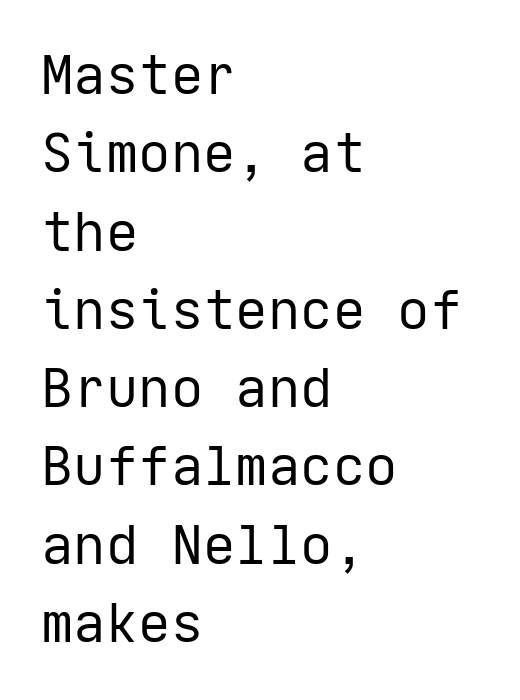
{"serif": "no", "italic": "no", "bold": "no", "weight": "regular", "width": "normal", "stroke_contrast": "low", "x_height": "medium", "underline": "no", "align": "left", "line_spacing": "normal", "line_spacing_ratio": 1.45, "letter_spacing": "normal", "letter_spacing_em": 0.0, "glyph_px": 54}
